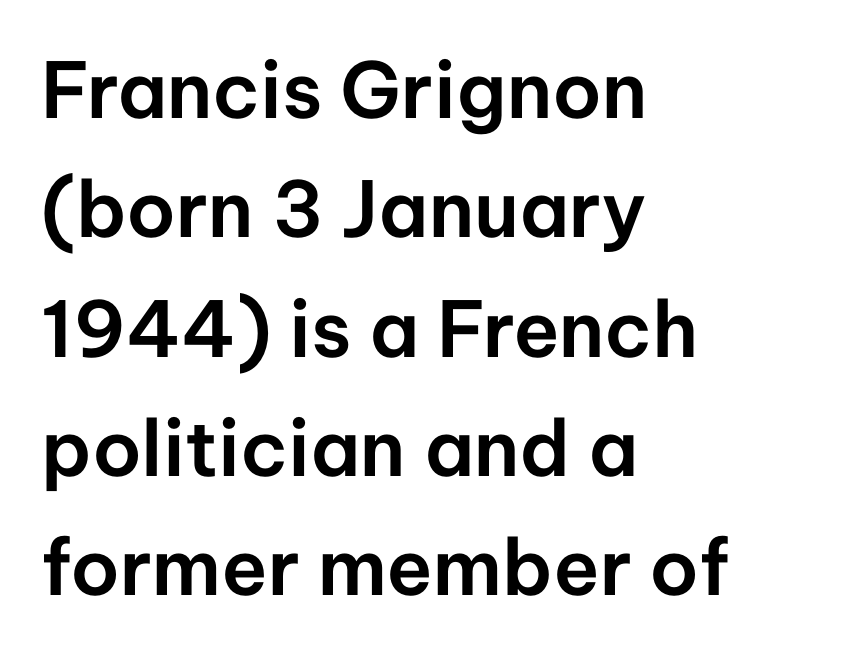
The image shows 77 px sans-serif type, upright; set left-aligned, normal line spacing (1.55x), normal letter spacing, not underlined; low stroke contrast and a medium x-height.
